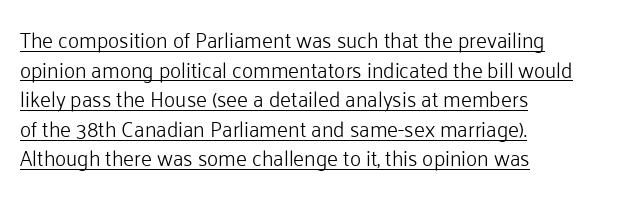
{"italic": "no", "bold": "no", "underline": "yes", "align": "left", "line_spacing": "normal", "line_spacing_ratio": 1.41, "letter_spacing": "normal", "letter_spacing_em": 0.0, "glyph_px": 21}
